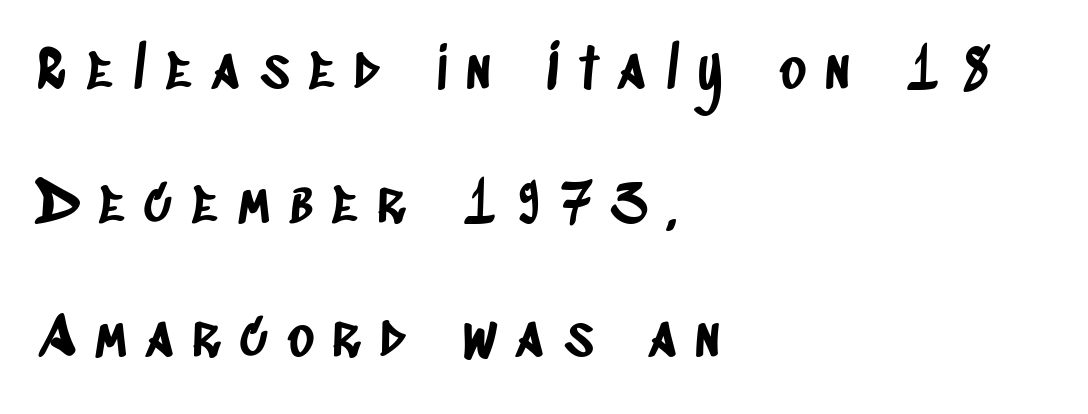
Q: Is the typeface a serif or a sans-serif typeface? A: Sans-serif.
Q: Is the text underlined? A: No.
Q: How is the paragraph aligned? A: Left-aligned.
Q: Is the spacing between letters normal or unusually wide? A: Unusually wide.
Q: Is the spacing between lines tight, normal or loose? A: Loose.
Q: Width (condensed, normal, or wide)? A: Condensed.
Q: Stroke contrast? A: Low.
Q: x-height? A: Large.
Q: Monospaced? A: No.
